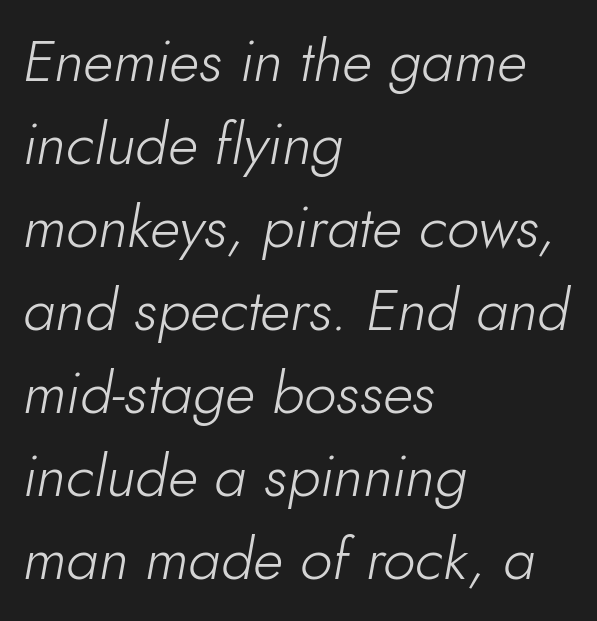
The image shows 58 px light type, italic (leaning right); set left-aligned, normal line spacing (1.43x), normal letter spacing, not underlined; low stroke contrast and a small x-height.
